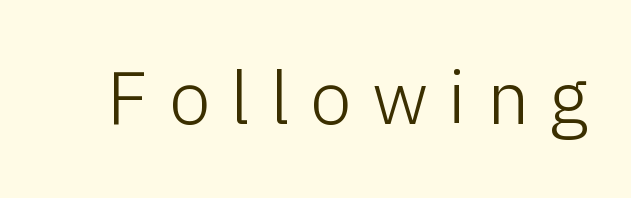
Words float on clear page, feet unadorned. Compared with typical body copy, the letter spacing here is much looser. The letters stand straight up with perfectly vertical stems. Each letter's strokes conclude bluntly, with no projecting serifs. The rendering uses natural spacing where letterforms have individual widths. Stroke thickness stays within the range of a standard reading face or lighter.
